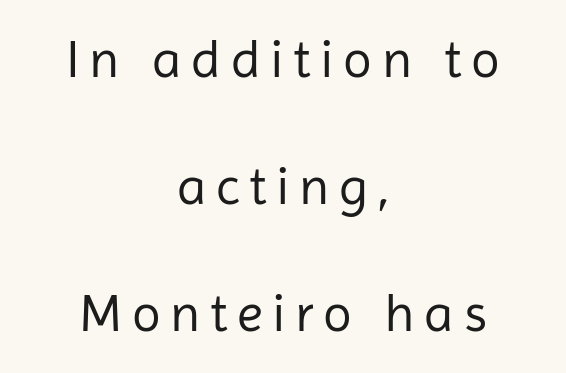
A light-to-regular cut is what we see here. Here the designer chose a conventional face with non-uniform glyph widths. Has an underline been added? It has not. Upright lettering throughout. Students, observe: this is what heavily led, spacious text looks like.
